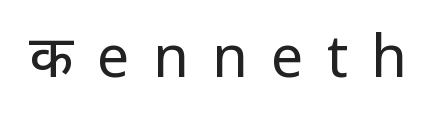
{"serif": "no", "italic": "no", "bold": "no", "weight": "regular", "width": "condensed", "stroke_contrast": "low", "x_height": "large", "monospaced": "no", "underline": "no", "letter_spacing": "wide", "letter_spacing_em": 0.4, "glyph_px": 58}
